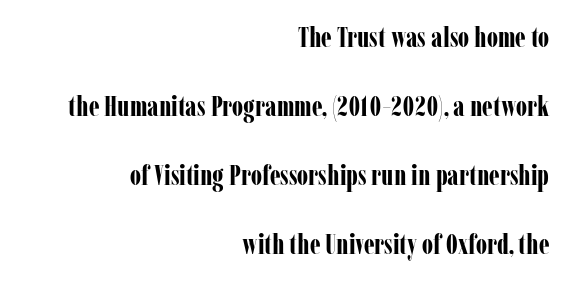
{"serif": "yes", "italic": "no", "bold": "yes", "weight": "bold", "width": "condensed", "stroke_contrast": "low", "x_height": "medium", "monospaced": "no", "underline": "no", "align": "right", "line_spacing": "loose", "line_spacing_ratio": 2.47, "letter_spacing": "normal", "letter_spacing_em": 0.0, "glyph_px": 28}
